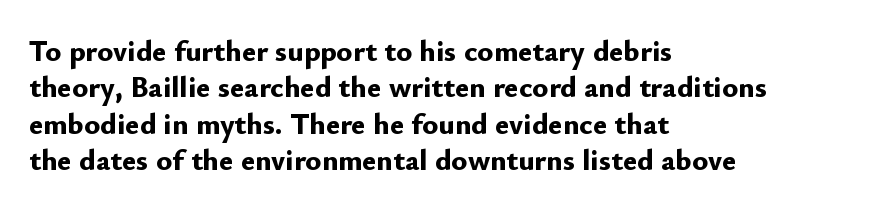
Casual observation: everything's shoved over to the left. Caption: standard tracking, unaltered. The typesetting leans heavy: a genuine bold. Posture: straight, roman, zero tilt.
